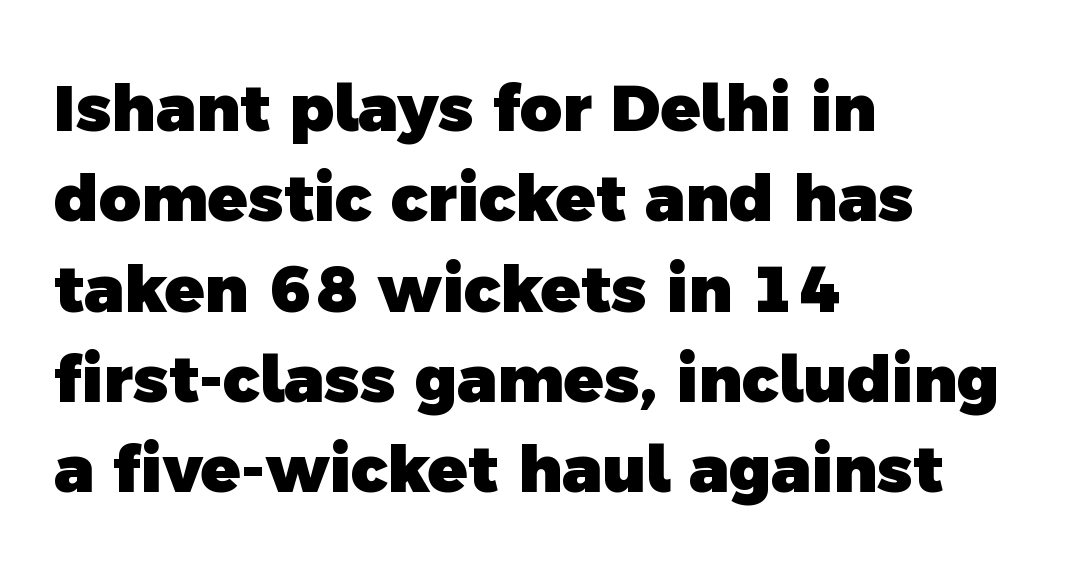
The text block is weighted toward the left margin, trailing off unevenly rightward. Type without underlining. Is the type bold? Yes — the strokes are clearly thick and heavy. Varying glyph widths throughout — classic text-font behaviour. These lines are composed in type without serifs.
